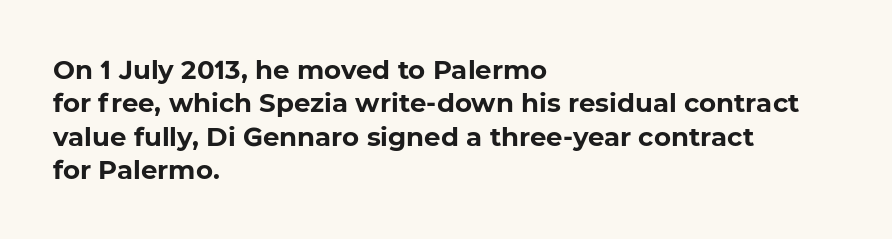
{"bold": "yes", "underline": "no", "align": "left", "line_spacing": "normal", "line_spacing_ratio": 1.28, "letter_spacing": "normal", "letter_spacing_em": 0.0, "glyph_px": 26}
